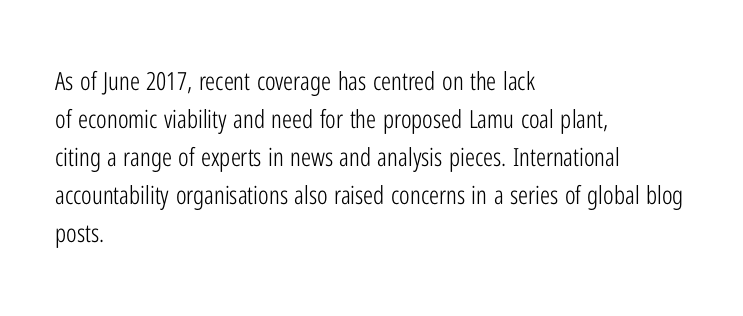
Q: Is the text bold? A: No.
Q: Is the text italic (slanted)? A: No, it is upright.
Q: Is the text underlined? A: No.
Q: How is the paragraph aligned? A: Left-aligned.
Q: Is the spacing between letters normal or unusually wide? A: Normal.
Q: Is the spacing between lines tight, normal or loose? A: Normal.
